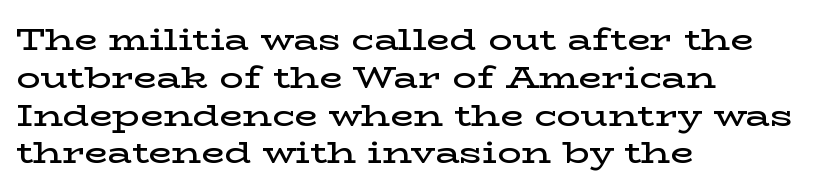
Q: Is the text bold? A: Semi-bold.
Q: Is the text italic (slanted)? A: No, it is upright.
Q: Is the typeface a serif or a sans-serif typeface? A: Serif.
Q: Is the text underlined? A: No.
Q: How is the paragraph aligned? A: Left-aligned.
Q: Is the spacing between letters normal or unusually wide? A: Normal.
Q: Is the spacing between lines tight, normal or loose? A: Normal.
Q: Width (condensed, normal, or wide)? A: Wide.
Q: Stroke contrast? A: Low.
Q: x-height? A: Medium.
Q: Monospaced? A: No.
